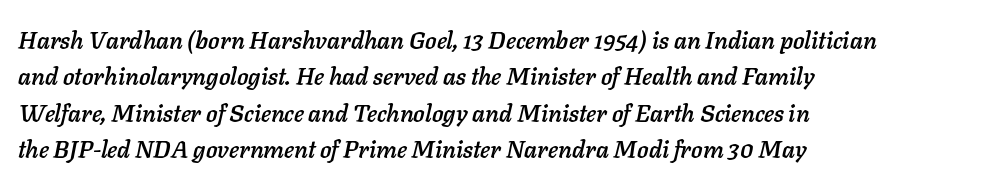
Q: Is the text italic (slanted)? A: Yes, it leans right by about 11 degrees.
Q: Is the text underlined? A: No.
Q: How is the paragraph aligned? A: Left-aligned.
Q: Is the spacing between letters normal or unusually wide? A: Normal.
Q: Is the spacing between lines tight, normal or loose? A: Normal.
